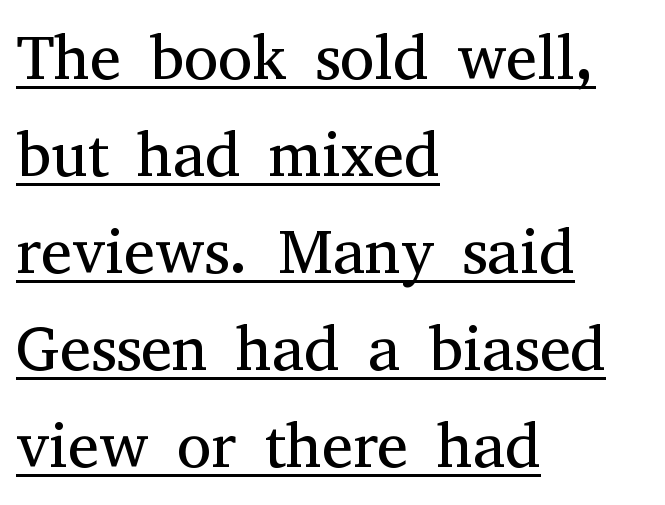
Does a line run under the words? Yes, clearly. The face looks like a standard text weight, possibly lighter. Does the type have serifs? Yes, each stem ends in a small foot. Characters remain perfectly vertical along every line. Spacing verdict: proportional, widths tailored to each character.
